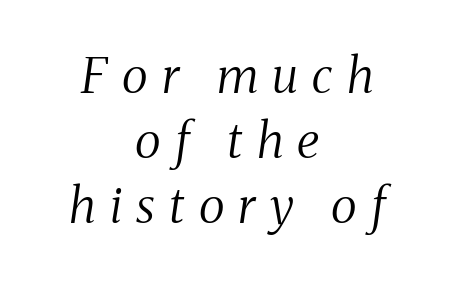
{"serif": "yes", "italic": "yes", "lean": "right", "slant_degrees": 8, "bold": "no", "weight": "regular", "width": "condensed", "stroke_contrast": "medium", "x_height": "medium", "monospaced": "no", "underline": "no", "align": "center", "line_spacing": "normal", "line_spacing_ratio": 1.33, "letter_spacing": "wide", "letter_spacing_em": 0.29, "glyph_px": 49}
